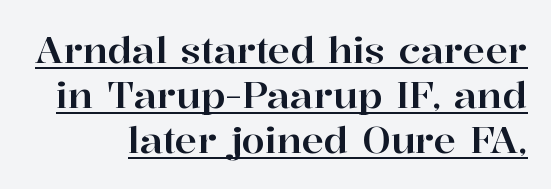
{"serif": "yes", "italic": "no", "width": "normal", "stroke_contrast": "high", "x_height": "medium", "monospaced": "no", "underline": "yes", "line_spacing_ratio": 1.21, "letter_spacing": "normal", "letter_spacing_em": 0.0, "glyph_px": 37}
